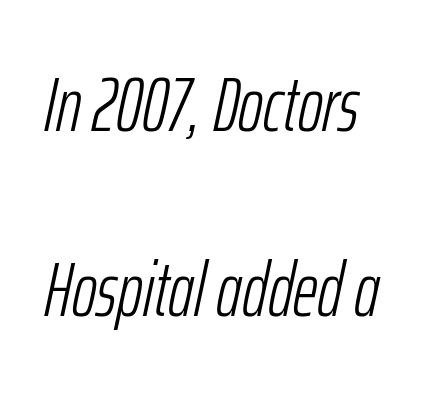
{"italic": "yes", "lean": "right", "slant_degrees": 12, "bold": "no", "weight": "light", "width": "condensed", "stroke_contrast": "low", "x_height": "medium", "monospaced": "no", "underline": "no", "align": "left", "line_spacing": "loose", "line_spacing_ratio": 2.44, "letter_spacing": "normal", "letter_spacing_em": 0.0, "glyph_px": 76}
